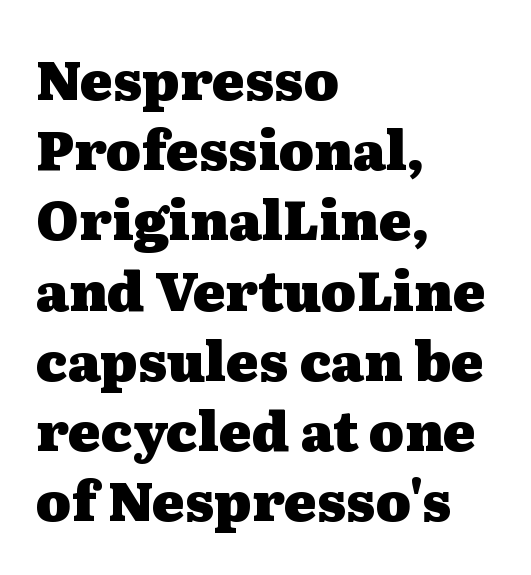
{"serif": "yes", "italic": "no", "bold": "yes", "weight": "heavy", "width": "wide", "stroke_contrast": "medium", "x_height": "medium", "monospaced": "no", "underline": "no", "align": "left", "line_spacing": "normal", "line_spacing_ratio": 1.3, "letter_spacing": "normal", "letter_spacing_em": 0.0, "glyph_px": 54}
